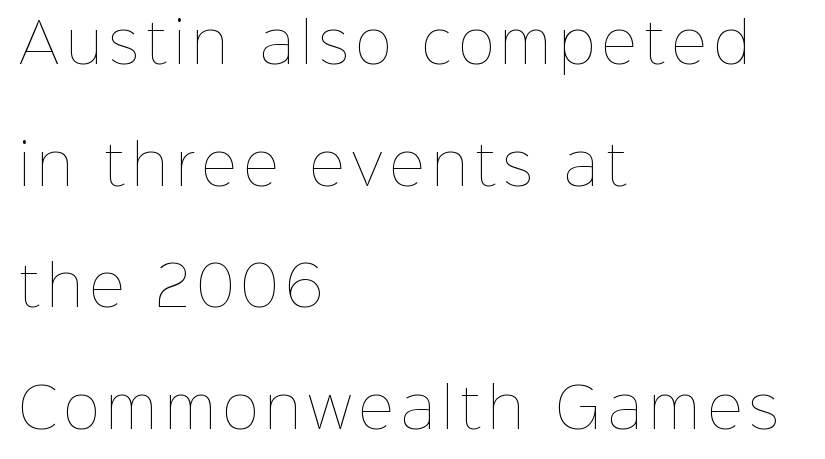
{"italic": "no", "bold": "no", "weight": "thin", "width": "normal", "stroke_contrast": "low", "x_height": "medium", "monospaced": "no", "underline": "no", "align": "left", "line_spacing": "loose", "line_spacing_ratio": 2.21, "glyph_px": 55}
